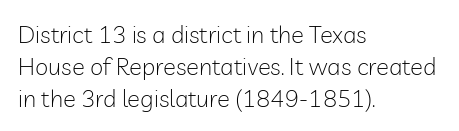
Q: Is the text bold? A: No.
Q: Is the text italic (slanted)? A: No, it is upright.
Q: Is the text underlined? A: No.
Q: How is the paragraph aligned? A: Left-aligned.
Q: Is the spacing between letters normal or unusually wide? A: Normal.
Q: Is the spacing between lines tight, normal or loose? A: Normal.
